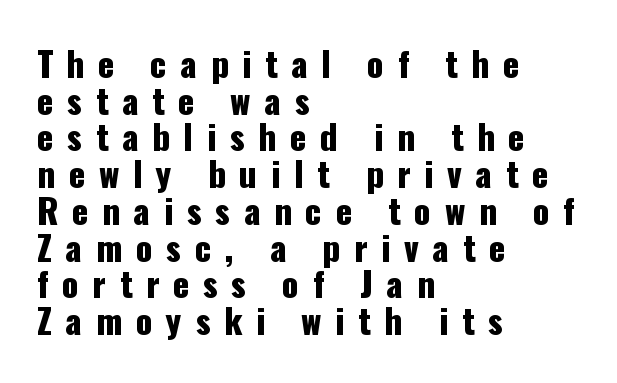
{"serif": "no", "italic": "no", "width": "condensed", "stroke_contrast": "low", "x_height": "medium", "monospaced": "no", "underline": "no", "align": "left", "line_spacing": "tight", "line_spacing_ratio": 1.08, "letter_spacing": "wide", "letter_spacing_em": 0.4, "glyph_px": 34}
